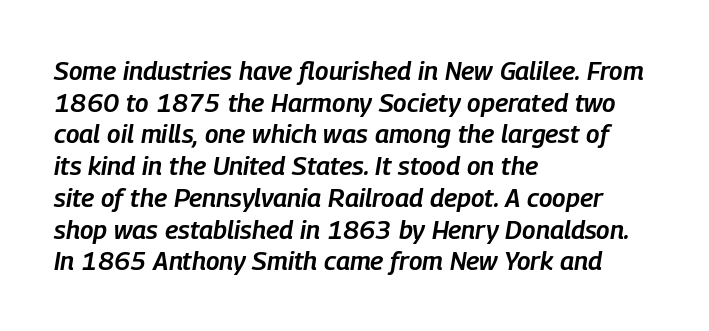
The image shows 26 px text type, italic (leaning right); set left-aligned, line spacing 1.22x, normal letter spacing, not underlined.
